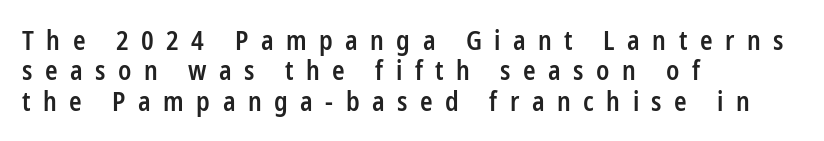
The letters are spread apart with noticeably loose tracking. The specimen omits any rule beneath the text block's lines. Compared with an ordinary text face, these strokes are moderately heavier — a semibold. This sample uses an upright cut, with every glyph sitting square on the baseline. The compositor pushed each line to the left boundary.
